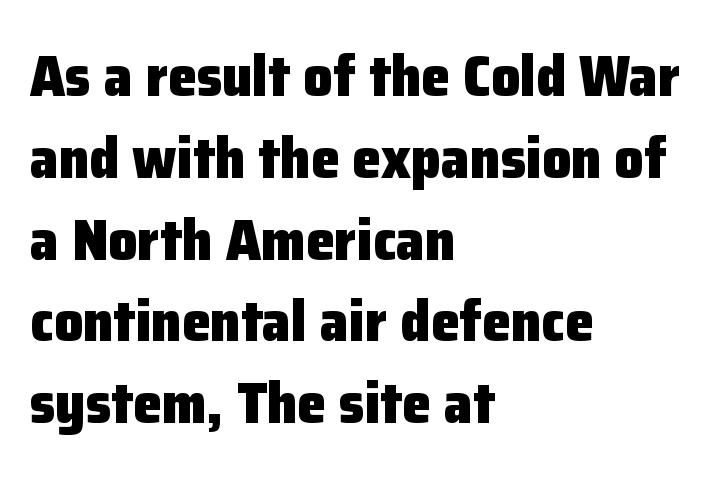
In terms of letterspacing, this is plain default setting. This rendering employs a face without finishing strokes, i.e., a sans-serif. Any mark beneath the type? The region is blank. Looks like regular typesetting: each glyph gets only the width it needs. Look at the stroke-to-counter ratio: heavy, a bold.
